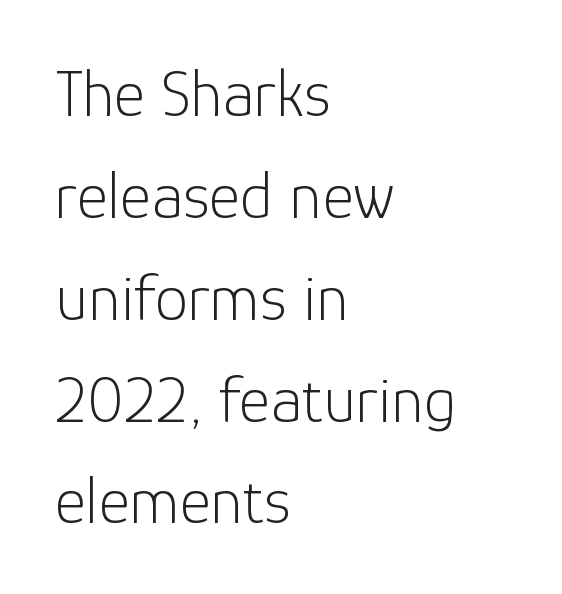
Q: Is the text bold? A: No.
Q: Is the text italic (slanted)? A: No, it is upright.
Q: Is the typeface a serif or a sans-serif typeface? A: Sans-serif.
Q: Is the text underlined? A: No.
Q: How is the paragraph aligned? A: Left-aligned.
Q: Is the spacing between letters normal or unusually wide? A: Normal.
Q: Is the spacing between lines tight, normal or loose? A: Normal.
Q: Width (condensed, normal, or wide)? A: Normal.
Q: Stroke contrast? A: Low.
Q: x-height? A: Medium.
Q: Monospaced? A: No.
